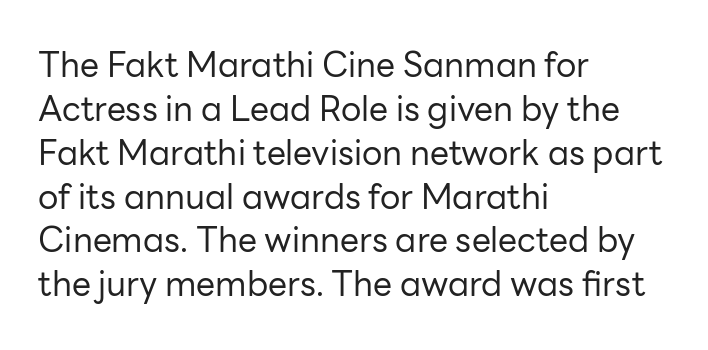
The image shows 34 px regular-weight sans-serif type, upright; set left-aligned, normal line spacing (1.29x), normal letter spacing, not underlined; low stroke contrast and a medium x-height.
